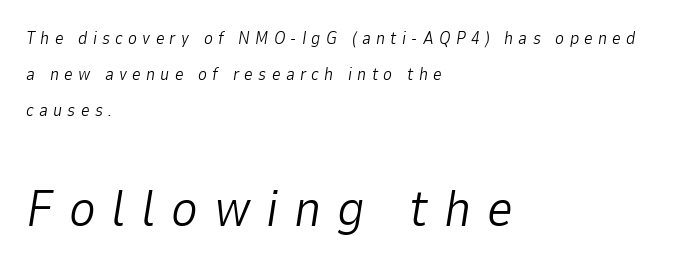
Q: Is the text bold? A: No.
Q: Is the text italic (slanted)? A: Yes, it leans right by about 9 degrees.
Q: Is the text underlined? A: No.
Q: How is the paragraph aligned? A: Left-aligned.
Q: Is the spacing between letters normal or unusually wide? A: Unusually wide.
Q: Is the spacing between lines tight, normal or loose? A: Loose.
Q: Which block of text is set in a larger size, the first (top) or the second (bottom)? A: The second (bottom) one.
Q: Width (condensed, normal, or wide)? A: Normal.
Q: Stroke contrast? A: Low.
Q: x-height? A: Medium.
Q: Monospaced? A: No.
